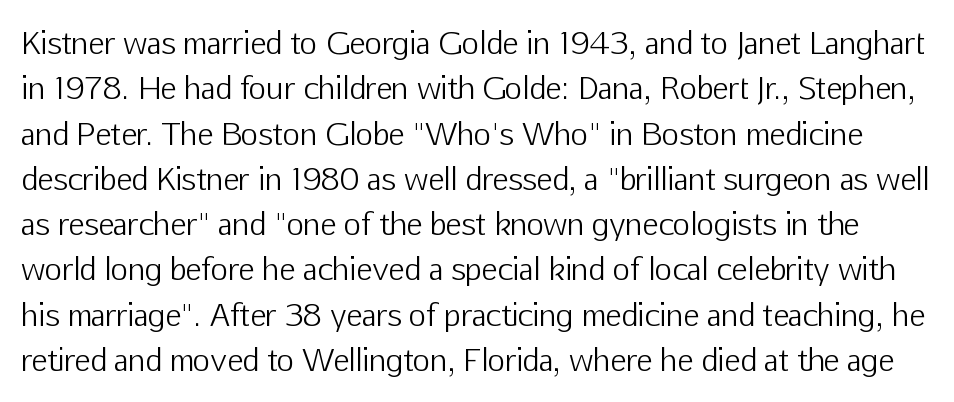
Q: Is the text bold? A: No.
Q: Is the text italic (slanted)? A: No, it is upright.
Q: Is the typeface a serif or a sans-serif typeface? A: Sans-serif.
Q: Is the text underlined? A: No.
Q: Is the spacing between letters normal or unusually wide? A: Normal.
Q: Is the spacing between lines tight, normal or loose? A: Normal.
Q: Width (condensed, normal, or wide)? A: Normal.
Q: Stroke contrast? A: Low.
Q: x-height? A: Medium.
Q: Monospaced? A: No.
